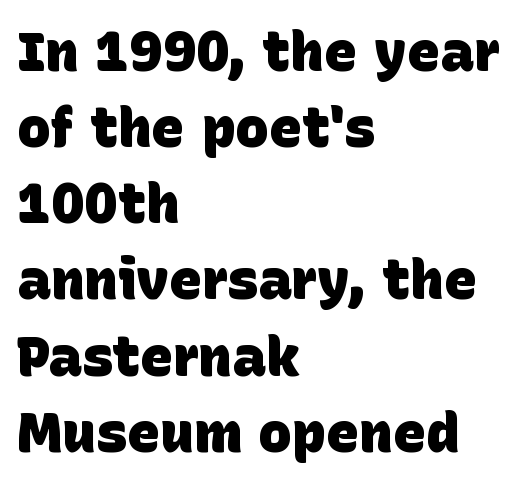
Compared with typical body copy, the letter spacing here is the same. Descender tails drop into unmarked territory. Regular leading. Weight check: bold — yes, fully. Notice how the passage keeps a crisp vertical edge on the left only. Typographically, this falls in the sans-serif category.
